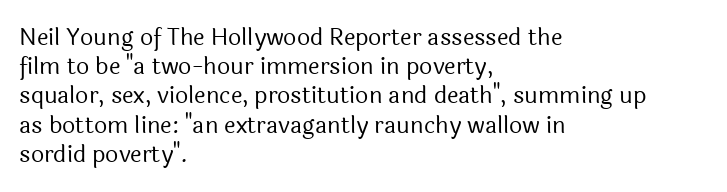
Q: Is the text bold? A: No.
Q: Is the text italic (slanted)? A: No, it is upright.
Q: Is the text underlined? A: No.
Q: How is the paragraph aligned? A: Left-aligned.
Q: Is the spacing between letters normal or unusually wide? A: Normal.
Q: Is the spacing between lines tight, normal or loose? A: Normal.
